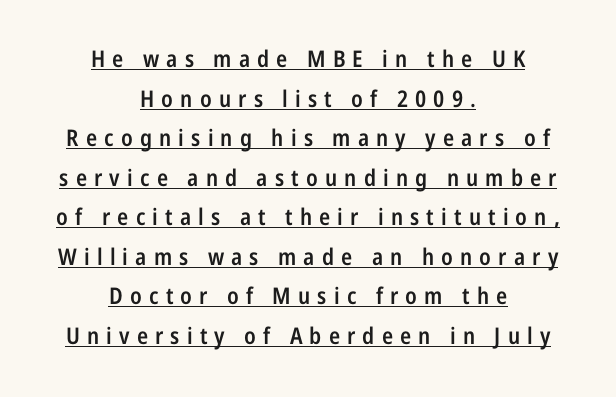
Q: Is the text bold? A: Semi-bold.
Q: Is the text italic (slanted)? A: No, it is upright.
Q: Is the text underlined? A: Yes.
Q: How is the paragraph aligned? A: Centered.
Q: Is the spacing between letters normal or unusually wide? A: Unusually wide.
